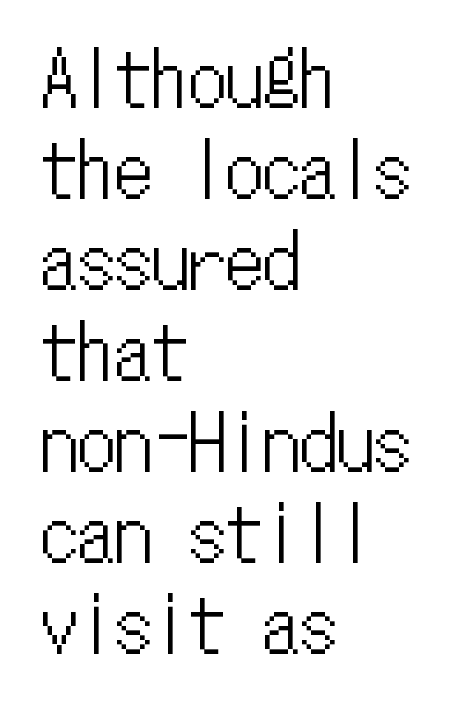
Q: Is the text italic (slanted)? A: No, it is upright.
Q: Is the text underlined? A: No.
Q: How is the paragraph aligned? A: Left-aligned.
Q: Is the spacing between letters normal or unusually wide? A: Normal.
Q: Width (condensed, normal, or wide)? A: Condensed.
Q: Stroke contrast? A: Low.
Q: x-height? A: Medium.
Q: Monospaced? A: Yes.
